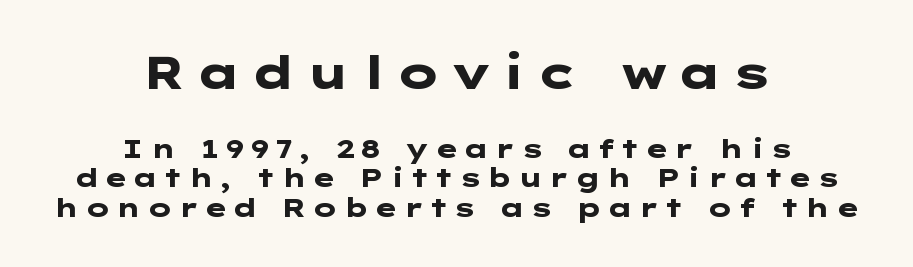
Here the first block reads like a headline and the second like body copy. Visually the block forms a symmetrical silhouette, jagged on both flanks. Note: no serifs on the glyphs. The gap between lines stays unmarked. The rendering uses a small line-height, squeezing the rows.
